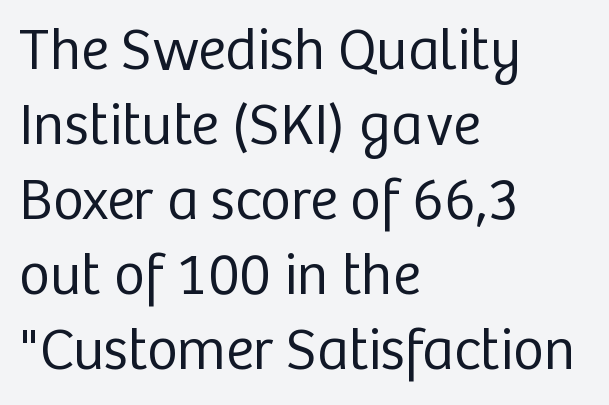
Leading: standard. The passage shown is typed in a proportional face where columns would drift. A clean baseline with only descenders dipping below it. What stands out about the letter spacing? Nothing — it is the standard amount.
